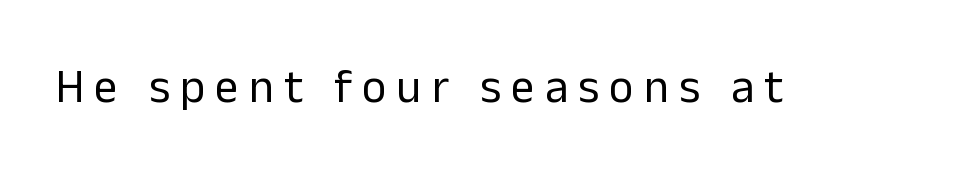
{"serif": "no", "italic": "no", "bold": "no", "weight": "regular", "width": "normal", "stroke_contrast": "low", "x_height": "medium", "monospaced": "no", "underline": "no", "letter_spacing": "wide", "letter_spacing_em": 0.22, "glyph_px": 47}
